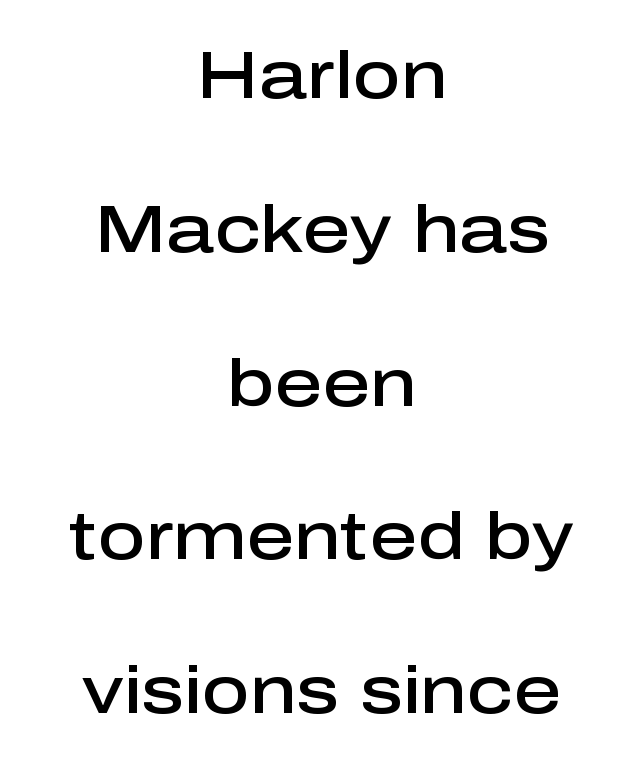
The block of text is sparse from top to bottom, with ample space between rows. This sample uses a sans-serif face. Every row of glyphs is offset so its center matches the block's center. Nope, not italic — everything's standing straight. Bare-footed words on every line. Here the designer chose a conventional face with non-uniform glyph widths.
